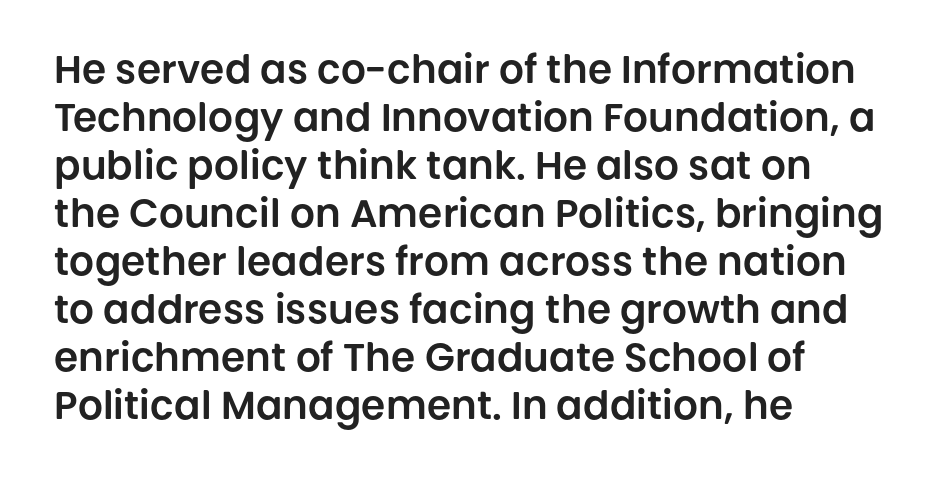
{"serif": "no", "italic": "no", "width": "normal", "stroke_contrast": "low", "x_height": "large", "monospaced": "no", "underline": "no", "align": "left", "line_spacing_ratio": 1.23, "letter_spacing": "normal", "letter_spacing_em": 0.0, "glyph_px": 39}
